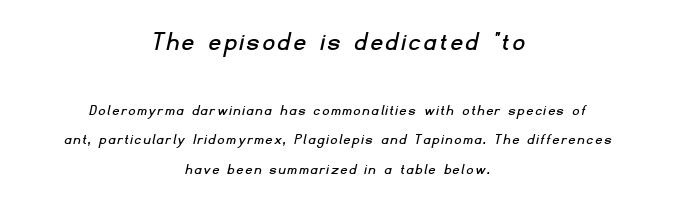
The image shows 28 px sans-serif type; set centered, line spacing 1.84x, not underlined; the first (top) block is 1.75x larger; low stroke contrast and a small x-height.
